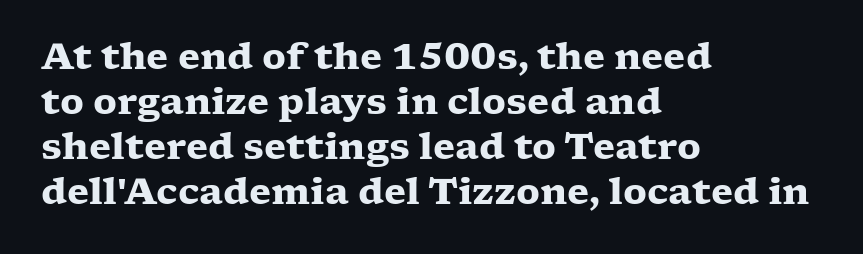
The image shows 36 px heavy, wide serif type, upright; set left-aligned, normal line spacing (1.25x), normal letter spacing, not underlined; low stroke contrast and a medium x-height.
